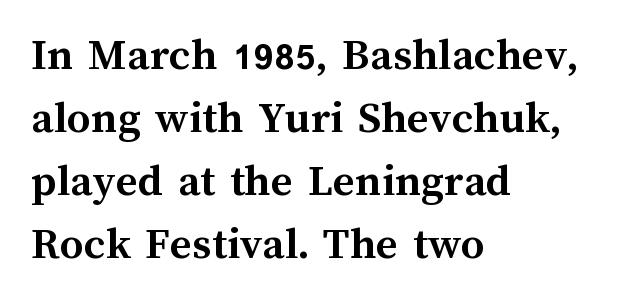
{"italic": "no", "bold": "yes", "weight": "semibold", "width": "normal", "stroke_contrast": "medium", "x_height": "medium", "monospaced": "no", "underline": "no", "align": "left", "line_spacing": "normal", "line_spacing_ratio": 1.34, "letter_spacing": "normal", "letter_spacing_em": 0.0, "glyph_px": 47}
